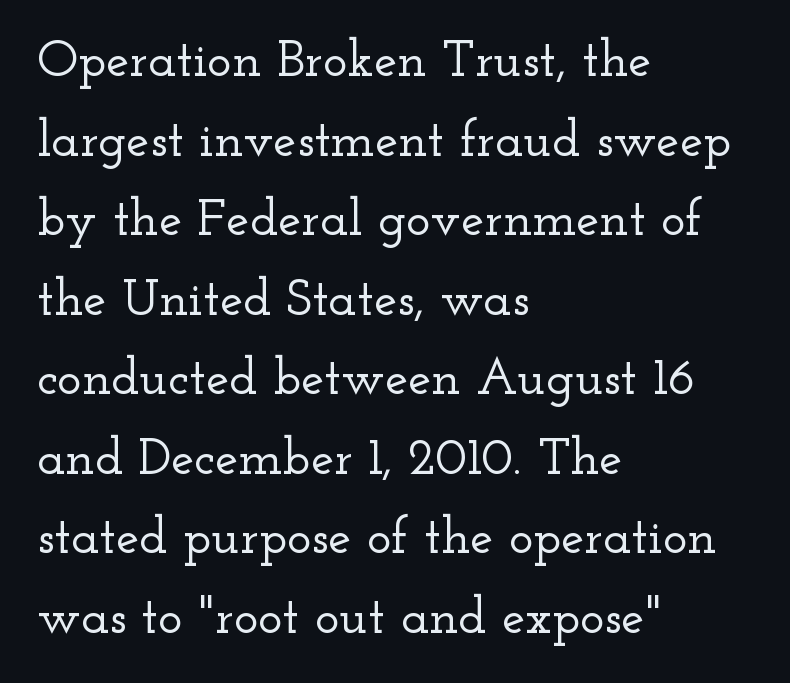
{"serif": "yes", "italic": "no", "width": "wide", "stroke_contrast": "low", "x_height": "small", "monospaced": "no", "underline": "no", "align": "left", "line_spacing": "normal", "line_spacing_ratio": 1.53, "letter_spacing": "normal", "letter_spacing_em": 0.0, "glyph_px": 52}
